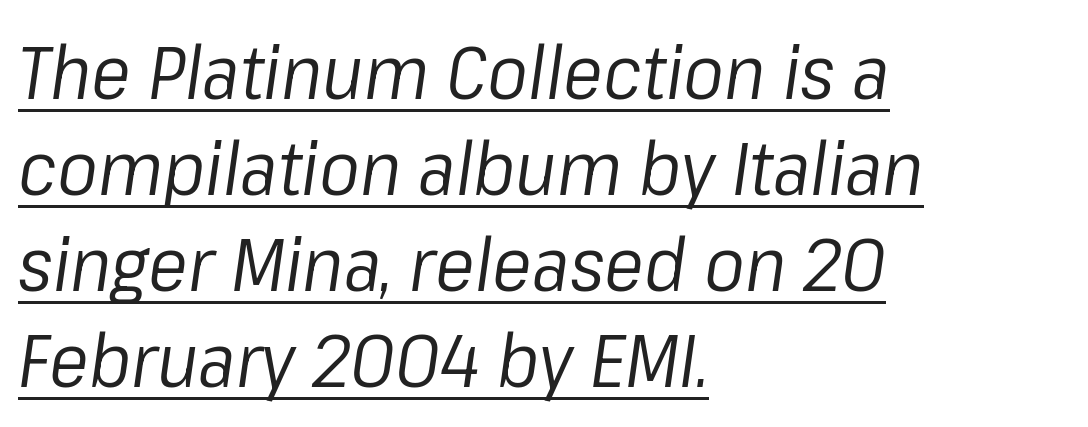
{"italic": "yes", "lean": "right", "slant_degrees": 8, "bold": "no", "weight": "regular", "width": "normal", "stroke_contrast": "low", "x_height": "medium", "monospaced": "no", "underline": "yes", "align": "left", "line_spacing": "normal", "line_spacing_ratio": 1.28, "letter_spacing": "normal", "letter_spacing_em": 0.0, "glyph_px": 75}
